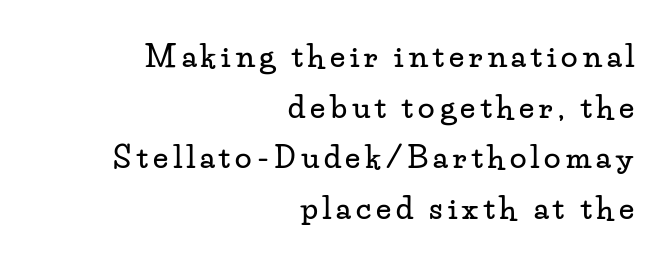
{"serif": "yes", "italic": "no", "width": "wide", "stroke_contrast": "low", "x_height": "small", "monospaced": "no", "underline": "no", "align": "right", "line_spacing": "normal", "line_spacing_ratio": 1.69, "glyph_px": 30}
